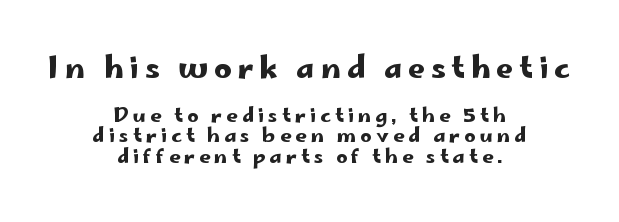
Q: Is the text italic (slanted)? A: No, it is upright.
Q: Is the typeface a serif or a sans-serif typeface? A: Sans-serif.
Q: Is the text underlined? A: No.
Q: How is the paragraph aligned? A: Centered.
Q: Is the spacing between letters normal or unusually wide? A: Unusually wide.
Q: Is the spacing between lines tight, normal or loose? A: Tight.
Q: Which block of text is set in a larger size, the first (top) or the second (bottom)? A: The first (top) one.
Q: Width (condensed, normal, or wide)? A: Wide.
Q: Stroke contrast? A: Low.
Q: x-height? A: Small.
Q: Monospaced? A: No.
